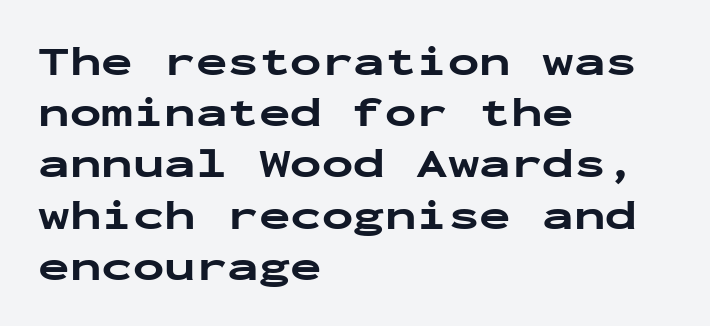
The image shows 42 px bold, wide sans-serif type, upright, monospaced; set left-aligned, line spacing 1.22x, normal letter spacing, not underlined; low stroke contrast and a medium x-height.
